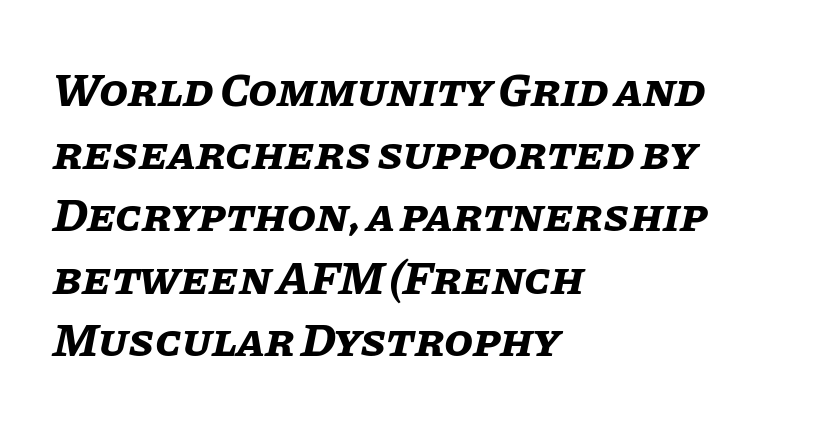
A typesetter would call this proportional, since set widths differ per character. You'd pick this weight for a headline — it's a proper bold. Horizontally, the lines are justified to the leading edge only. Interline gaps are of average width in this sample.
